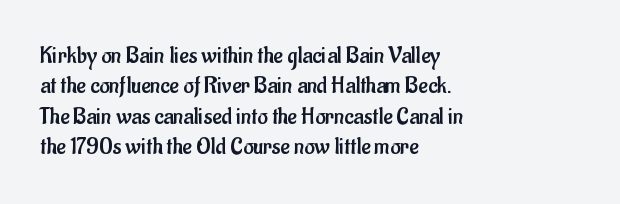
{"italic": "no", "bold": "no", "underline": "no", "align": "left", "line_spacing_ratio": 1.22, "letter_spacing": "normal", "letter_spacing_em": 0.0, "glyph_px": 25}
